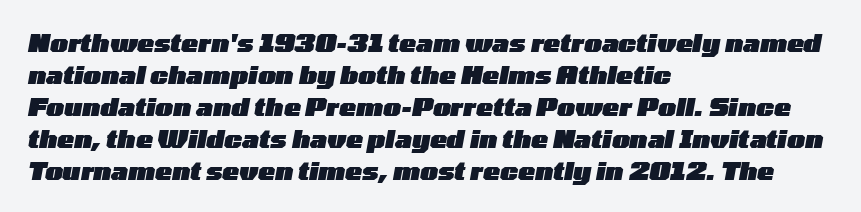
The image shows 25 px bold type, italic (leaning right); set left-aligned, normal line spacing (1.28x), normal letter spacing, not underlined.
